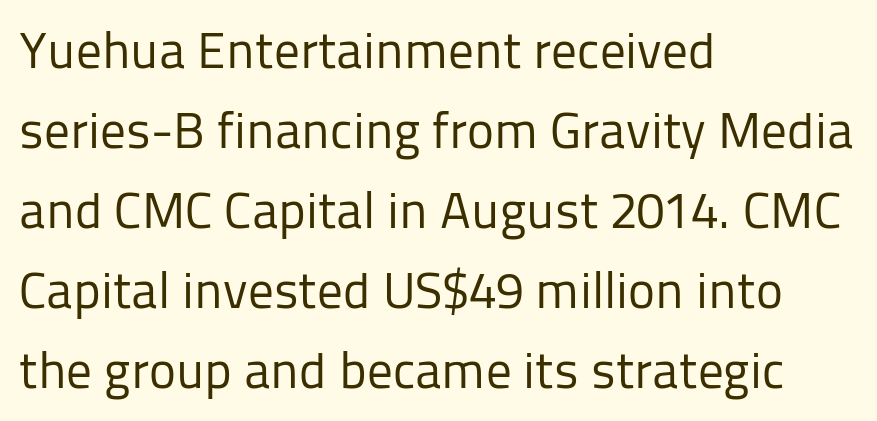
The image shows 51 px regular-weight sans-serif type, upright; set left-aligned, normal line spacing (1.57x), normal letter spacing, not underlined; low stroke contrast and a medium x-height.
